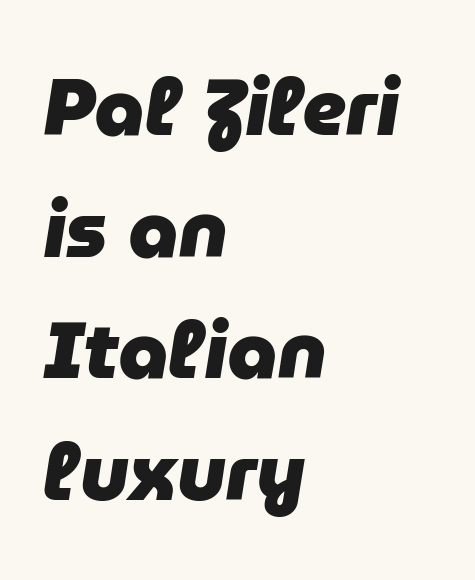
Q: Is the text bold? A: Yes.
Q: Is the text italic (slanted)? A: Yes, it leans right by about 9 degrees.
Q: Is the text underlined? A: No.
Q: How is the paragraph aligned? A: Left-aligned.
Q: Is the spacing between letters normal or unusually wide? A: Normal.
Q: Is the spacing between lines tight, normal or loose? A: Normal.
Q: Width (condensed, normal, or wide)? A: Normal.
Q: Stroke contrast? A: Low.
Q: x-height? A: Medium.
Q: Monospaced? A: No.
